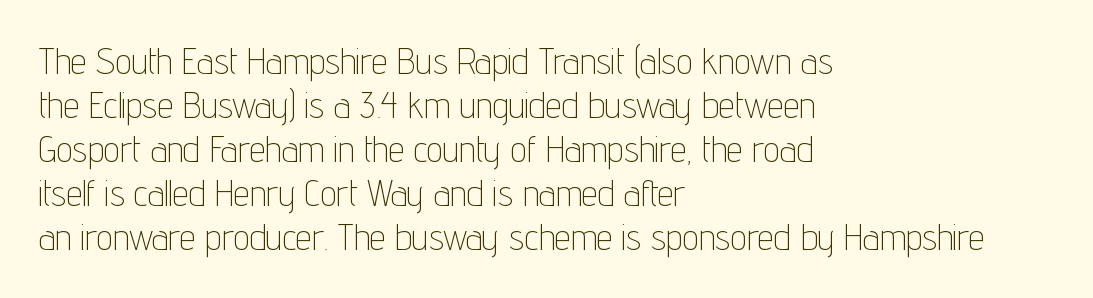
Q: Is the text bold? A: No.
Q: Is the text italic (slanted)? A: No, it is upright.
Q: Is the typeface a serif or a sans-serif typeface? A: Sans-serif.
Q: Is the text underlined? A: No.
Q: How is the paragraph aligned? A: Left-aligned.
Q: Is the spacing between letters normal or unusually wide? A: Normal.
Q: Width (condensed, normal, or wide)? A: Condensed.
Q: Stroke contrast? A: Low.
Q: x-height? A: Medium.
Q: Monospaced? A: No.
